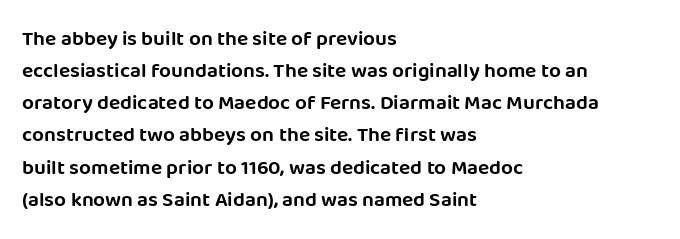
The image shows 21 px text type, upright; set left-aligned, normal line spacing (1.53x), normal letter spacing, not underlined.
